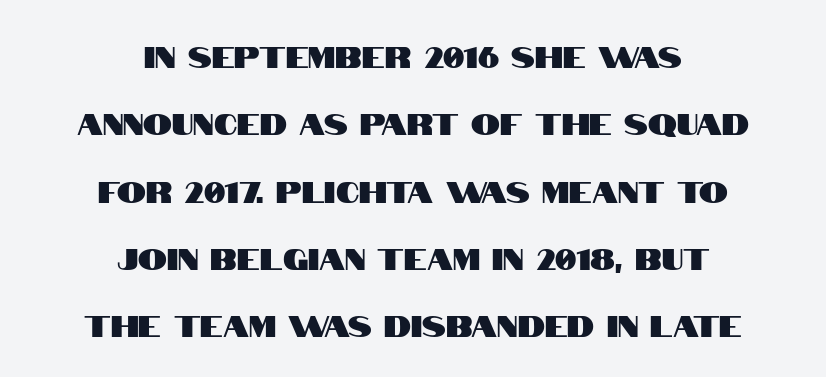
The image shows 29 px condensed sans-serif type, upright; set centered, loose line spacing (2.32x), normal letter spacing, not underlined; high stroke contrast and a large x-height.
